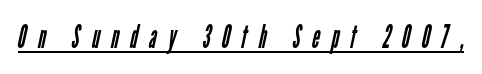
Stroke thickness stays within the range of a standard reading face or lighter. Is this a fixed-width face? No — the glyphs have proportional, varying widths. In designer terms, the underline attribute is active on this setting. The text was rendered using a sans face with plain stroke endings. Here the glyphs are tracked loosely, breaking word shapes into spaced letters.
